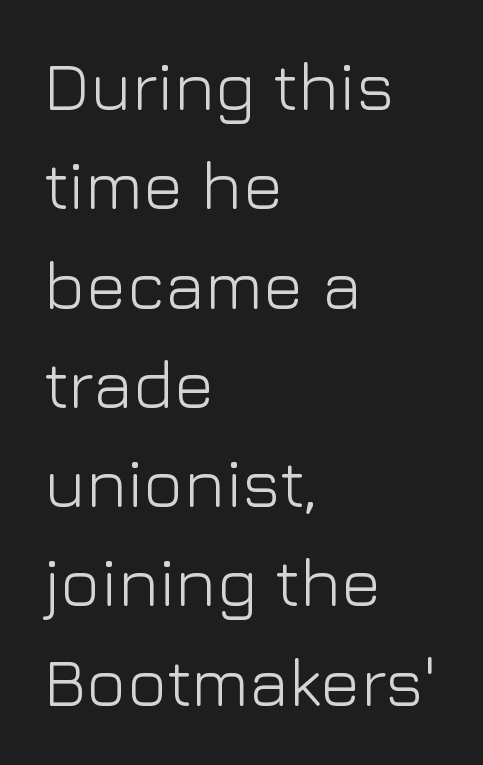
The image shows 68 px light sans-serif type, upright; set left-aligned, normal line spacing (1.46x), normal letter spacing, not underlined; low stroke contrast and a medium x-height.
